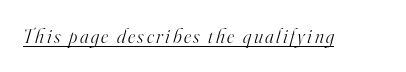
Q: Is the text bold? A: No.
Q: Is the text italic (slanted)? A: Yes, it leans right by about 16 degrees.
Q: Is the text underlined? A: Yes.
